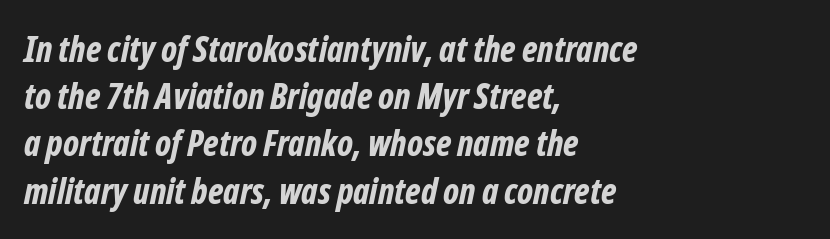
The image shows 35 px bold, condensed type, italic (leaning right); set left-aligned, normal line spacing (1.35x), normal letter spacing, not underlined; low stroke contrast and a medium x-height.
